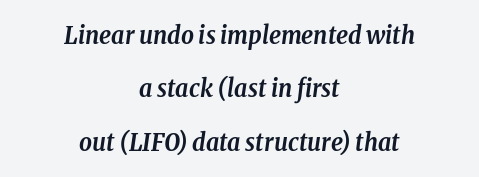
The image shows 25 px bold type, italic (leaning right); set centered, loose line spacing (2.14x), normal letter spacing, not underlined.
